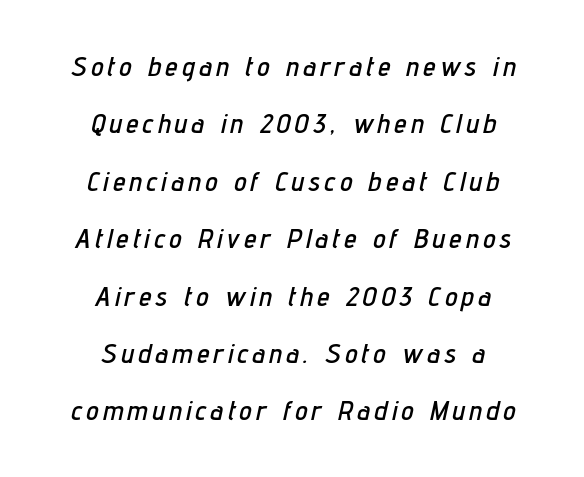
Q: Is the text italic (slanted)? A: Yes, it leans right by about 12 degrees.
Q: Is the text underlined? A: No.
Q: How is the paragraph aligned? A: Centered.
Q: Is the spacing between lines tight, normal or loose? A: Loose.
Q: Width (condensed, normal, or wide)? A: Condensed.
Q: Stroke contrast? A: Low.
Q: x-height? A: Medium.
Q: Monospaced? A: No.
